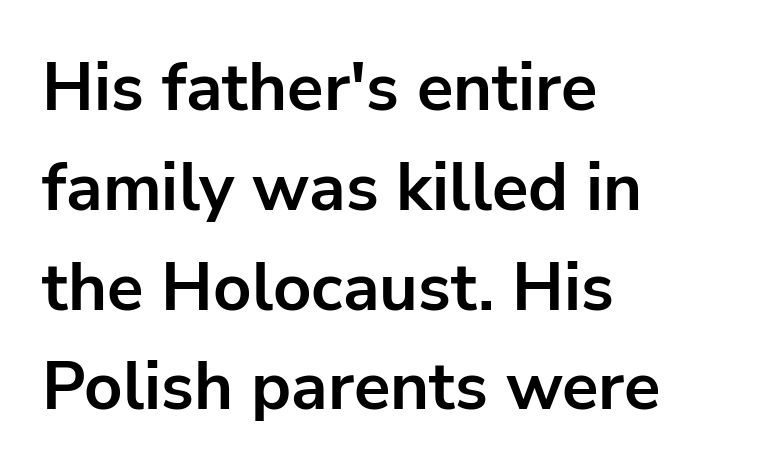
{"serif": "no", "italic": "no", "bold": "yes", "weight": "bold", "width": "normal", "stroke_contrast": "low", "x_height": "medium", "monospaced": "no", "underline": "no", "align": "left", "line_spacing": "normal", "line_spacing_ratio": 1.49, "letter_spacing": "normal", "letter_spacing_em": 0.0, "glyph_px": 67}
